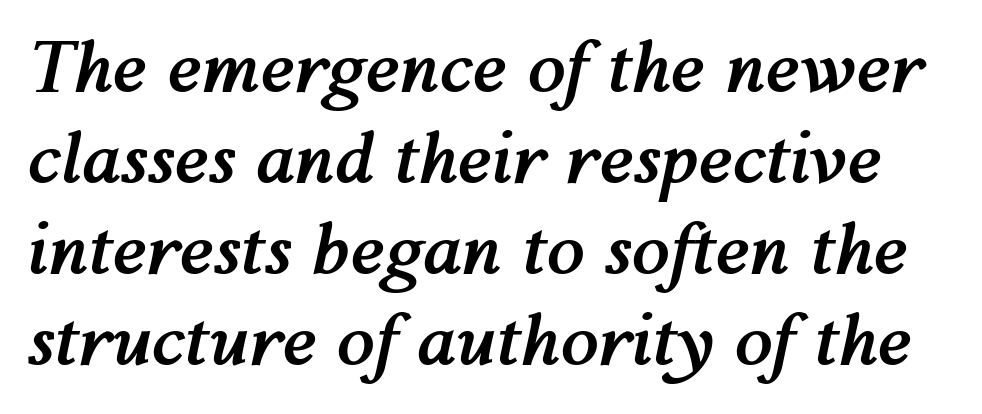
{"italic": "yes", "lean": "right", "slant_degrees": 12, "bold": "yes", "weight": "semibold", "width": "normal", "stroke_contrast": "medium", "x_height": "medium", "monospaced": "no", "underline": "no", "line_spacing": "normal", "line_spacing_ratio": 1.32, "letter_spacing": "normal", "letter_spacing_em": 0.0, "glyph_px": 69}
